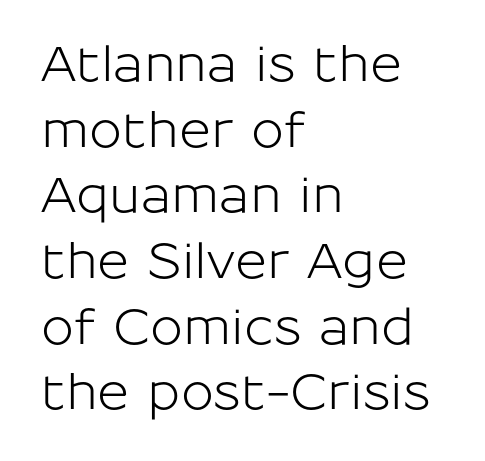
Spacing verdict: proportional, widths tailored to each character. Upright lettering throughout. Line starts are locked; line ends wander. In terms of letterform style, serifs are entirely absent. Reading down the column, the eye jumps a familiar distance to each next line.
